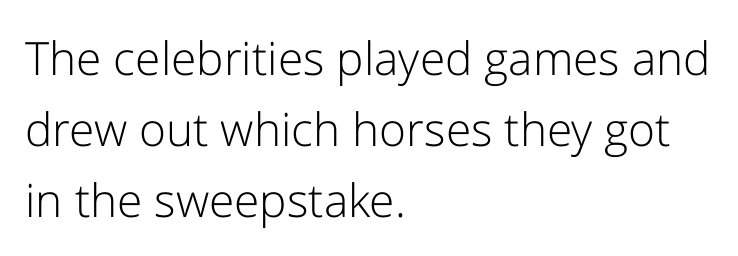
{"serif": "no", "italic": "no", "bold": "no", "weight": "light", "width": "normal", "stroke_contrast": "low", "x_height": "medium", "monospaced": "no", "underline": "no", "align": "left", "line_spacing": "normal", "line_spacing_ratio": 1.54, "letter_spacing": "normal", "letter_spacing_em": 0.0, "glyph_px": 46}
